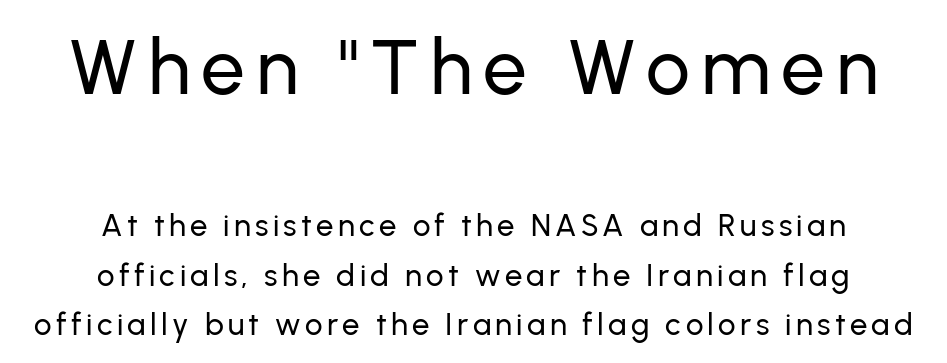
Q: Is the text italic (slanted)? A: No, it is upright.
Q: Is the typeface a serif or a sans-serif typeface? A: Sans-serif.
Q: Is the text underlined? A: No.
Q: How is the paragraph aligned? A: Centered.
Q: Is the spacing between lines tight, normal or loose? A: Normal.
Q: Which block of text is set in a larger size, the first (top) or the second (bottom)? A: The first (top) one.
Q: Width (condensed, normal, or wide)? A: Normal.
Q: Stroke contrast? A: Low.
Q: x-height? A: Medium.
Q: Monospaced? A: No.
